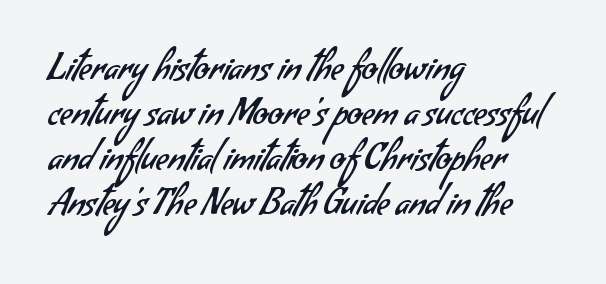
The image shows 35 px regular-weight sans-serif type; set left-aligned, normal line spacing (1.29x), normal letter spacing, not underlined; low stroke contrast and a small x-height.
